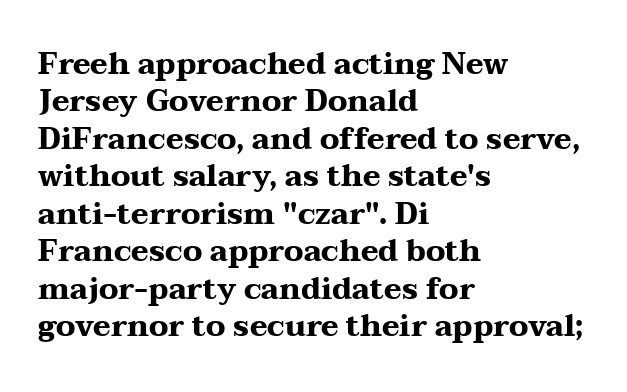
Varying glyph widths throughout — classic text-font behaviour. Italic? Not at all — the glyphs are vertical. Clear beneath every line of the passage. Look at the tracking — it's just the regular setting, nothing added. Vertically, the passage feels balanced, rows spaced as you'd expect. What weight is shown? A full bold with thick strokes.
